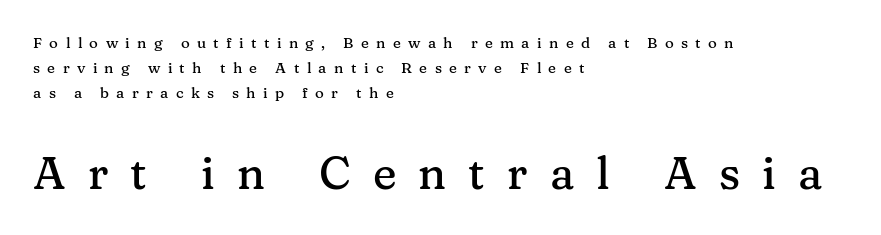
Q: Is the text italic (slanted)? A: No, it is upright.
Q: Is the typeface a serif or a sans-serif typeface? A: Serif.
Q: Is the text underlined? A: No.
Q: How is the paragraph aligned? A: Left-aligned.
Q: Is the spacing between letters normal or unusually wide? A: Unusually wide.
Q: Is the spacing between lines tight, normal or loose? A: Normal.
Q: Which block of text is set in a larger size, the first (top) or the second (bottom)? A: The second (bottom) one.
Q: Width (condensed, normal, or wide)? A: Normal.
Q: Stroke contrast? A: Medium.
Q: x-height? A: Medium.
Q: Monospaced? A: No.
